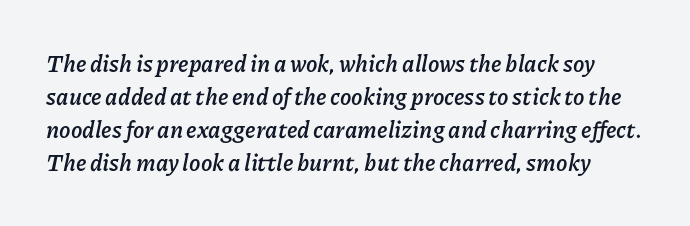
The image shows 23 px bold type, italic (leaning right); set normal line spacing (1.44x), normal letter spacing, not underlined.
